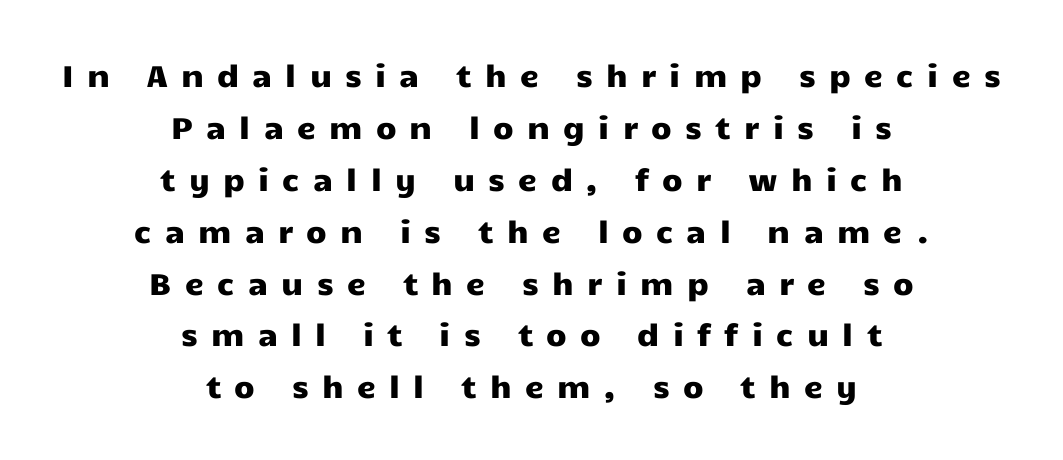
Compared with typical body copy, the letter spacing here is much looser. No italicization has been applied; the sample stays upright. Bare-footed words on every line. Visually the block forms a symmetrical silhouette, jagged on both flanks.
